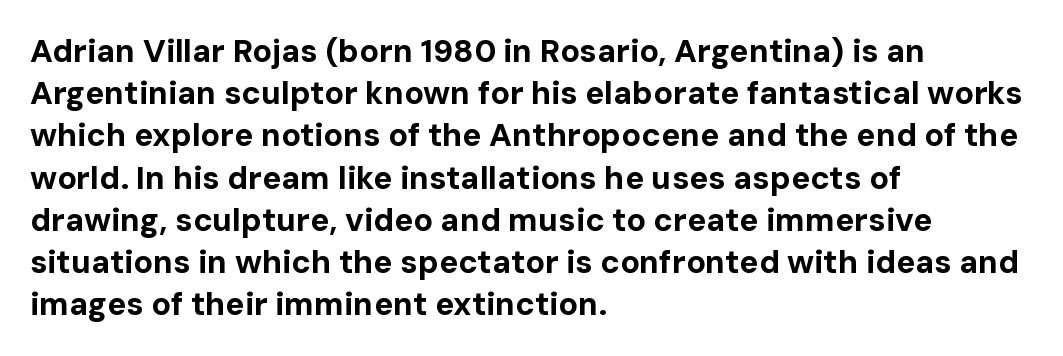
Q: Is the text bold? A: Yes.
Q: Is the text italic (slanted)? A: No, it is upright.
Q: Is the typeface a serif or a sans-serif typeface? A: Sans-serif.
Q: Is the text underlined? A: No.
Q: How is the paragraph aligned? A: Left-aligned.
Q: Is the spacing between letters normal or unusually wide? A: Normal.
Q: Is the spacing between lines tight, normal or loose? A: Normal.
Q: Width (condensed, normal, or wide)? A: Normal.
Q: Stroke contrast? A: Low.
Q: x-height? A: Medium.
Q: Monospaced? A: No.
